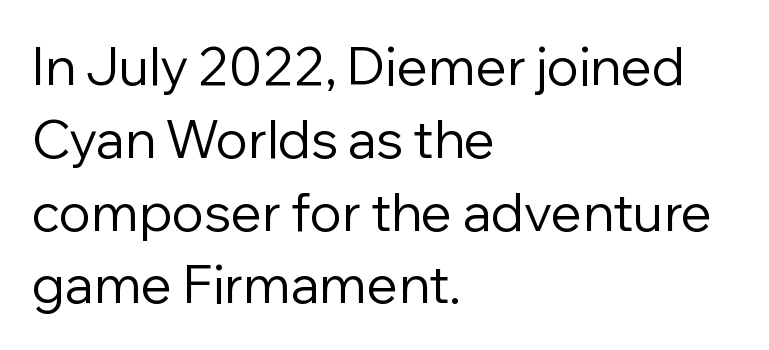
A roman cut, with each character standing at attention. Observe the ordinary spacing: letters are neighbours, not strangers. The letters advance in unequal steps, a hallmark of proportional type. These lines stack with their left ends in a neat column. Descender tails drop into unmarked territory.
